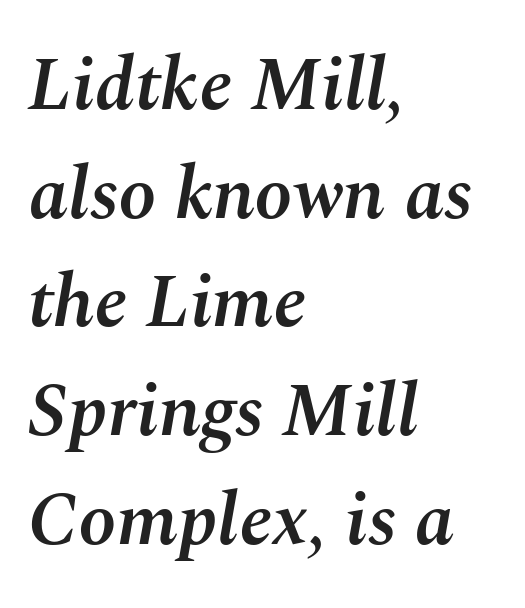
{"italic": "yes", "lean": "right", "slant_degrees": 10, "bold": "semi", "weight": "semibold", "width": "normal", "stroke_contrast": "medium", "x_height": "medium", "monospaced": "no", "underline": "no", "align": "left", "line_spacing": "normal", "line_spacing_ratio": 1.43, "letter_spacing": "normal", "letter_spacing_em": 0.0, "glyph_px": 76}
